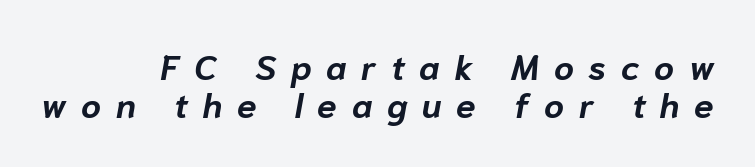
Spacing between characters has been opened up far beyond the box default. Underline: absent. This sample is right-justified, so line beginnings fall wherever the words allow. Closely set lines give the paragraph a compact silhouette. Bold? Absolutely — the strokes are thick and heavy.
